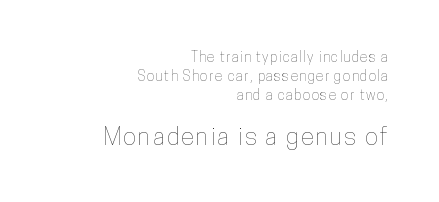
The paragraph has a hard right edge and a soft left edge. The lines sit at an ordinary, default distance from one another. If you squint, the bottom block still reads clearly — it's the larger of the two. A typesetter would mark this as roman, not italic. Honestly, there is no underline to notice here at all.
